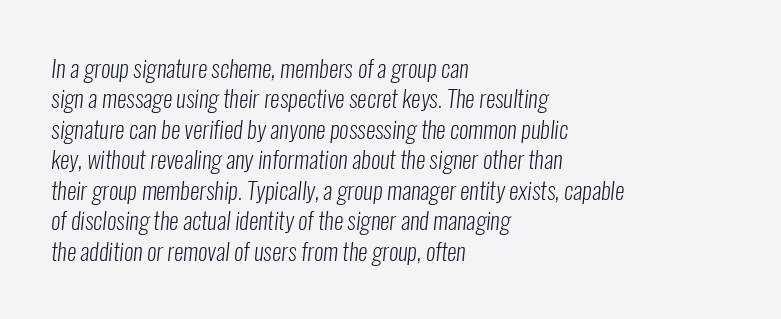
The paragraph shown leans on its left margin. This rendering features lettering with no underline. How are the letters spaced? Ordinarily, with no added tracking. A normal amount of white space separates one row of letters from the next.
